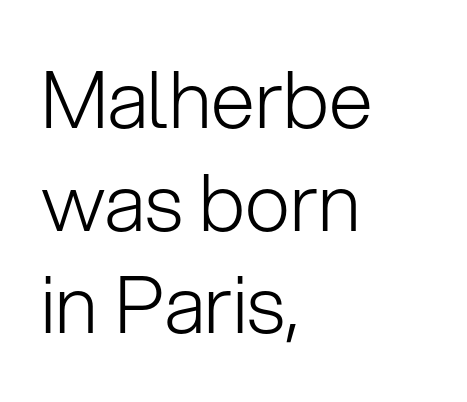
{"serif": "no", "italic": "no", "bold": "no", "weight": "light", "width": "normal", "stroke_contrast": "low", "x_height": "medium", "monospaced": "no", "underline": "no", "align": "left", "line_spacing": "normal", "line_spacing_ratio": 1.3, "letter_spacing": "normal", "letter_spacing_em": 0.0, "glyph_px": 79}
